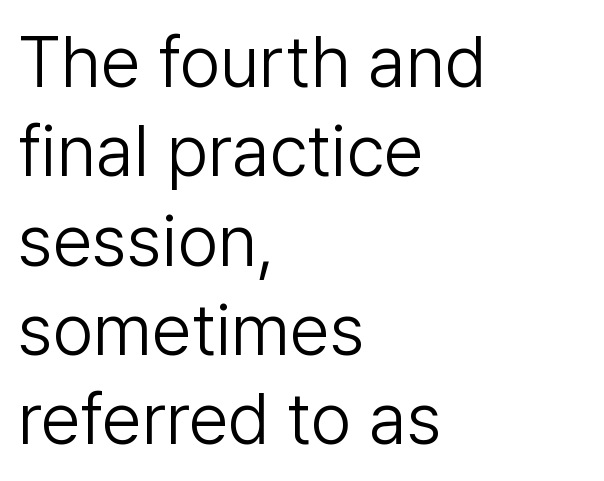
Q: Is the text bold? A: No.
Q: Is the text italic (slanted)? A: No, it is upright.
Q: Is the typeface a serif or a sans-serif typeface? A: Sans-serif.
Q: Is the text underlined? A: No.
Q: How is the paragraph aligned? A: Left-aligned.
Q: Is the spacing between letters normal or unusually wide? A: Normal.
Q: Width (condensed, normal, or wide)? A: Normal.
Q: Stroke contrast? A: Low.
Q: x-height? A: Medium.
Q: Monospaced? A: No.
